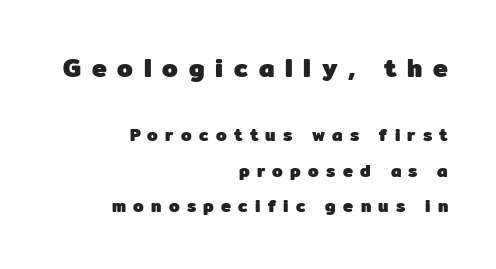
The image shows 25 px bold type, upright; set right-aligned, loose line spacing (2.11x), unusually wide letter spacing (+0.43 em), not underlined; the first (top) block is 1.47x larger.
